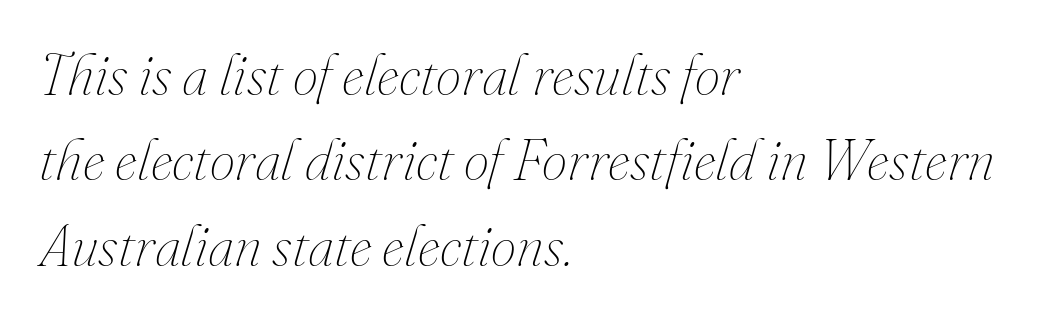
Q: Is the text bold? A: No.
Q: Is the text italic (slanted)? A: Yes, it leans right by about 16 degrees.
Q: Is the text underlined? A: No.
Q: How is the paragraph aligned? A: Left-aligned.
Q: Is the spacing between letters normal or unusually wide? A: Normal.
Q: Is the spacing between lines tight, normal or loose? A: Normal.
Q: Width (condensed, normal, or wide)? A: Normal.
Q: Stroke contrast? A: Medium.
Q: x-height? A: Small.
Q: Monospaced? A: No.
